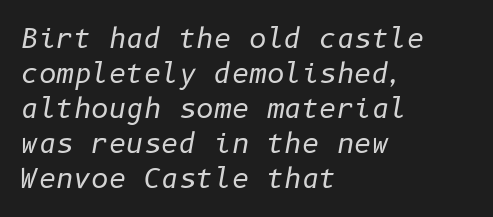
The compositor pushed each line to the left boundary. Stems here are at most as thick as an everyday book face. You could call the tracking neutral — neither tight nor loose. The leading is moderate, giving the passage an even texture.
